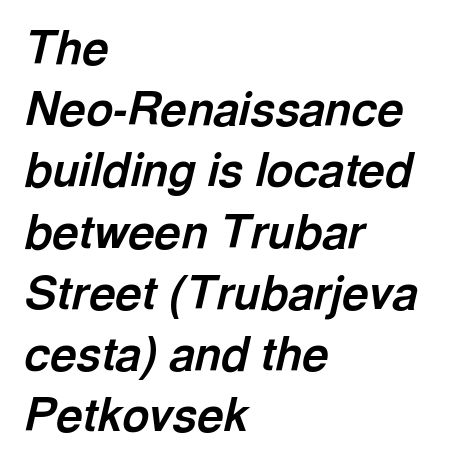
Q: Is the text bold? A: Yes.
Q: Is the text italic (slanted)? A: Yes, it leans right by about 13 degrees.
Q: Is the text underlined? A: No.
Q: How is the paragraph aligned? A: Left-aligned.
Q: Is the spacing between letters normal or unusually wide? A: Normal.
Q: Is the spacing between lines tight, normal or loose? A: Normal.
Q: Width (condensed, normal, or wide)? A: Normal.
Q: x-height? A: Medium.
Q: Monospaced? A: No.
